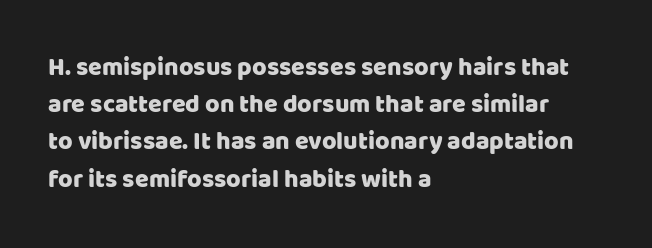
Designer's note — italics off, roman on. Compared with typical paragraphs, the rows here are spaced about the same. No word sits above an underline. Left-aligned paragraph, ragged on the right. This sample uses plain, unmodified letter spacing.
